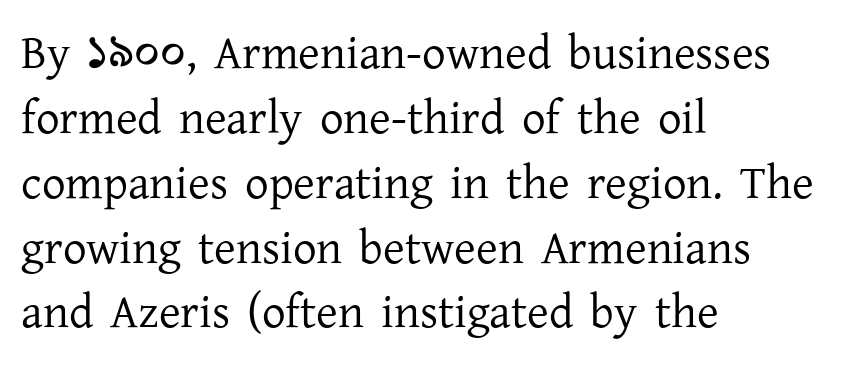
{"serif": "yes", "italic": "no", "bold": "no", "weight": "regular", "width": "normal", "stroke_contrast": "low", "x_height": "medium", "monospaced": "no", "underline": "no", "align": "left", "line_spacing": "normal", "line_spacing_ratio": 1.38, "letter_spacing": "normal", "letter_spacing_em": 0.0, "glyph_px": 47}
